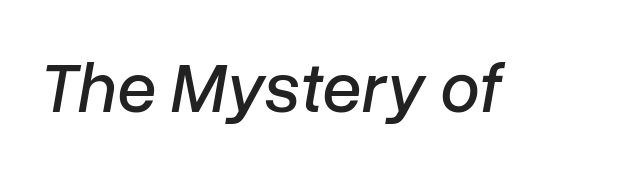
The image shows 71 px text type, italic (leaning right); set normal letter spacing, not underlined; low stroke contrast and a medium x-height.
